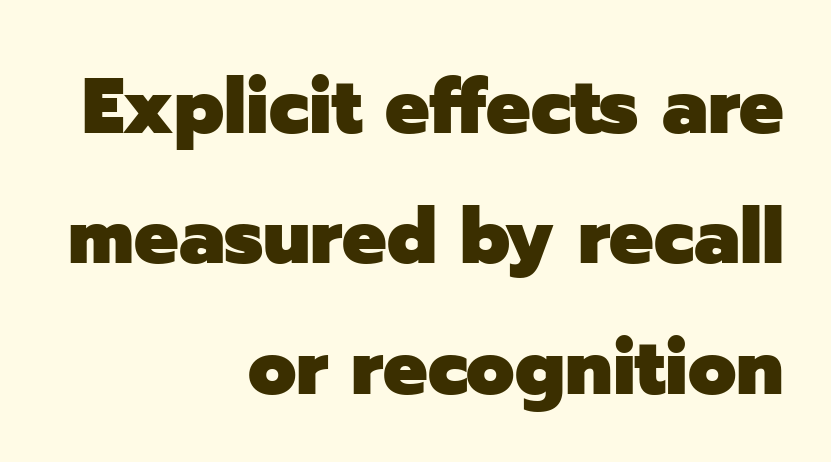
The rendering anchors every line to the right-hand side. Proportional: the letters do not fall into vertical columns. Look at the tracking — it's just the regular setting, nothing added. Regular leading. Descender tails drop into unmarked territory.
